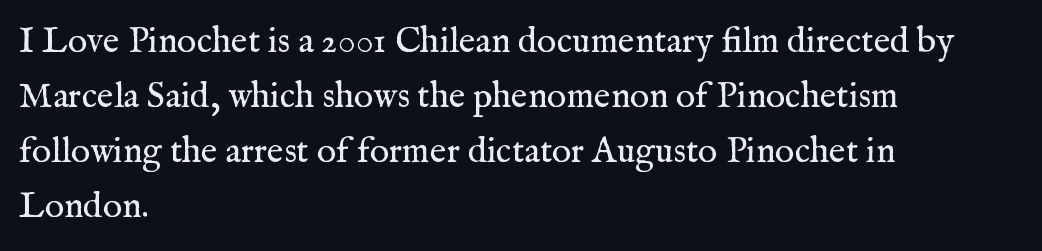
Q: Is the text bold? A: No.
Q: Is the text italic (slanted)? A: No, it is upright.
Q: Is the typeface a serif or a sans-serif typeface? A: Serif.
Q: Is the text underlined? A: No.
Q: How is the paragraph aligned? A: Left-aligned.
Q: Is the spacing between letters normal or unusually wide? A: Normal.
Q: Is the spacing between lines tight, normal or loose? A: Normal.
Q: Width (condensed, normal, or wide)? A: Normal.
Q: Stroke contrast? A: Medium.
Q: x-height? A: Medium.
Q: Monospaced? A: No.
